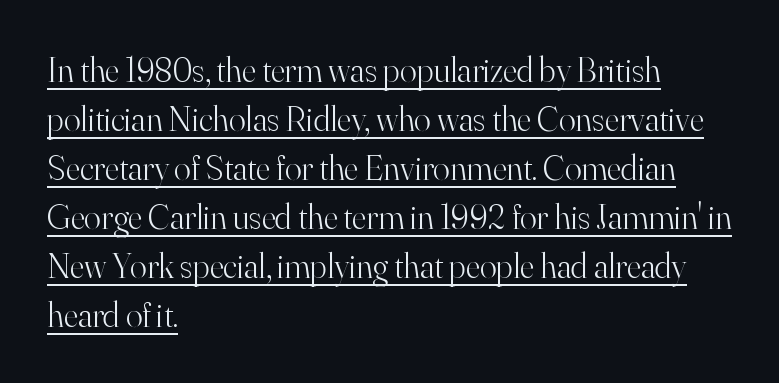
Q: Is the text bold? A: No.
Q: Is the text italic (slanted)? A: No, it is upright.
Q: Is the typeface a serif or a sans-serif typeface? A: Serif.
Q: Is the text underlined? A: Yes.
Q: How is the paragraph aligned? A: Left-aligned.
Q: Is the spacing between letters normal or unusually wide? A: Normal.
Q: Is the spacing between lines tight, normal or loose? A: Normal.
Q: Width (condensed, normal, or wide)? A: Normal.
Q: Stroke contrast? A: High.
Q: x-height? A: Small.
Q: Monospaced? A: No.
